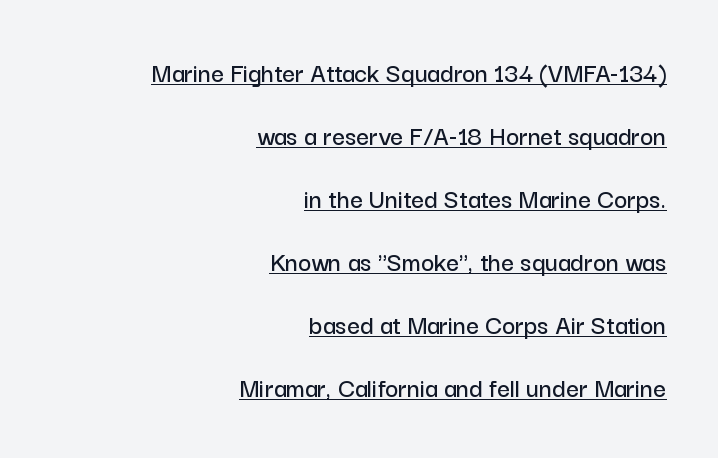
The image shows 28 px sans-serif type, upright; set right-aligned, loose line spacing (2.25x), normal letter spacing, underlined; low stroke contrast and a medium x-height.
